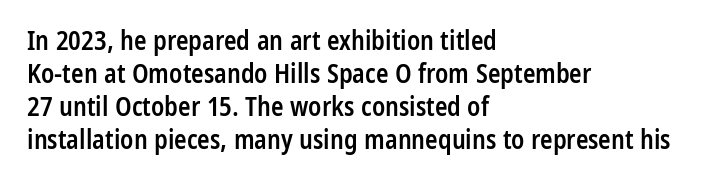
The image shows 26 px text type, upright; set left-aligned, normal line spacing (1.27x), normal letter spacing, not underlined.
